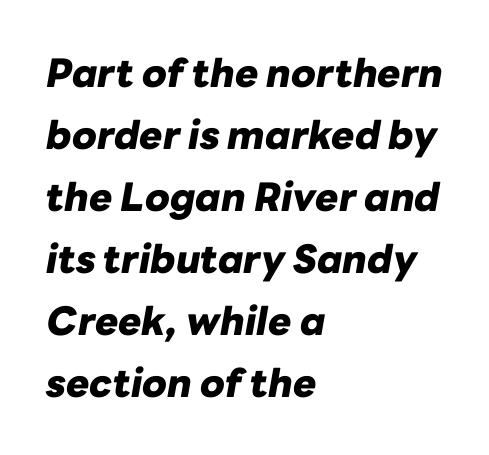
A typesetter would call this zero additional tracking. The axis of the letterforms is tilted away from vertical. Honestly, there is no underline to notice here at all. On the weight axis this lands at bold, roughly 700. Looks like regular typesetting: each glyph gets only the width it needs.
